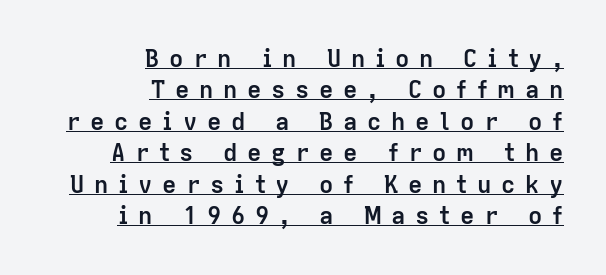
The image shows 24 px bold type, upright; set right-aligned, normal line spacing (1.31x), unusually wide letter spacing (+0.4 em), underlined.
